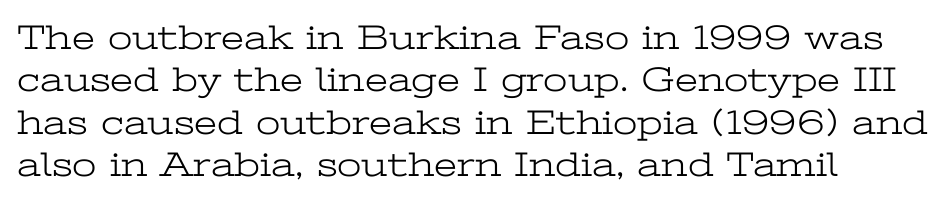
Q: Is the text bold? A: No.
Q: Is the text italic (slanted)? A: No, it is upright.
Q: Is the typeface a serif or a sans-serif typeface? A: Serif.
Q: Is the text underlined? A: No.
Q: How is the paragraph aligned? A: Left-aligned.
Q: Is the spacing between letters normal or unusually wide? A: Normal.
Q: Width (condensed, normal, or wide)? A: Wide.
Q: Stroke contrast? A: Low.
Q: x-height? A: Medium.
Q: Monospaced? A: No.
